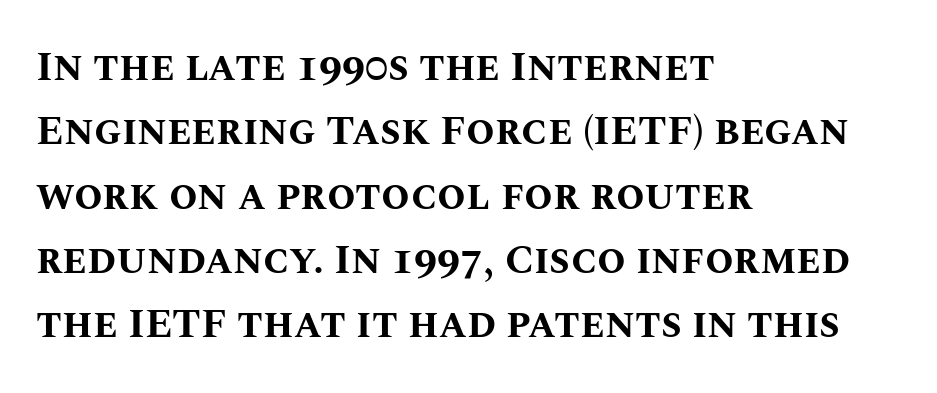
{"italic": "no", "bold": "yes", "weight": "bold", "width": "normal", "stroke_contrast": "medium", "x_height": "large", "monospaced": "no", "underline": "no", "align": "left", "line_spacing": "normal", "line_spacing_ratio": 1.57, "letter_spacing": "normal", "letter_spacing_em": 0.0, "glyph_px": 41}
